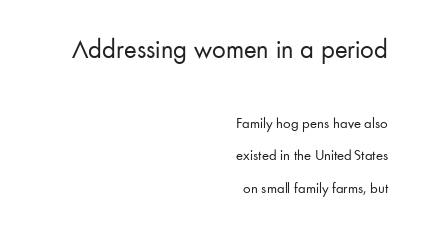
The image shows 27 px text type, upright; set right-aligned, loose line spacing (2.14x), normal letter spacing, not underlined; the first (top) block is 1.8x larger.
